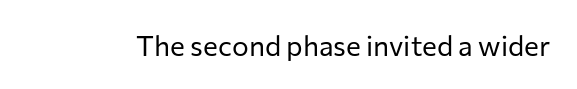
The image shows 28 px regular-weight sans-serif type, upright; set normal letter spacing, not underlined; low stroke contrast and a medium x-height.
